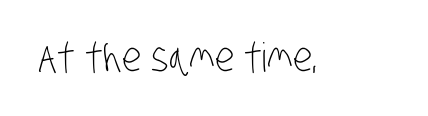
The image shows 40 px light, condensed sans-serif type; set normal letter spacing, not underlined; low stroke contrast and a large x-height.
